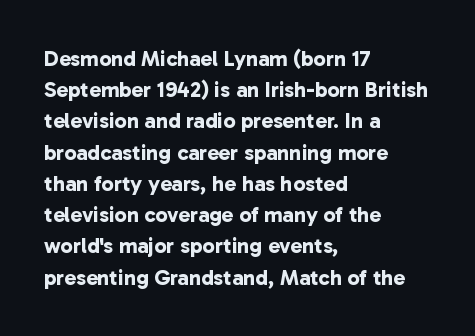
Typesetter's note: full bold, strokes at maximum text heaviness. Vertical spacing — default. The setting favours the left margin, as ordinary paragraphs usually do. Lines of text with bare space underneath. Inter-character spacing is left at the font's built-in metrics.
